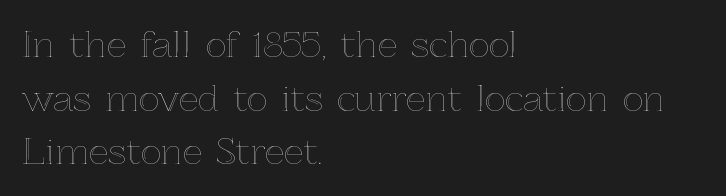
Q: Is the text italic (slanted)? A: No, it is upright.
Q: Is the text underlined? A: No.
Q: How is the paragraph aligned? A: Left-aligned.
Q: Is the spacing between letters normal or unusually wide? A: Normal.
Q: Is the spacing between lines tight, normal or loose? A: Normal.
Q: Width (condensed, normal, or wide)? A: Normal.
Q: x-height? A: Medium.
Q: Monospaced? A: No.
